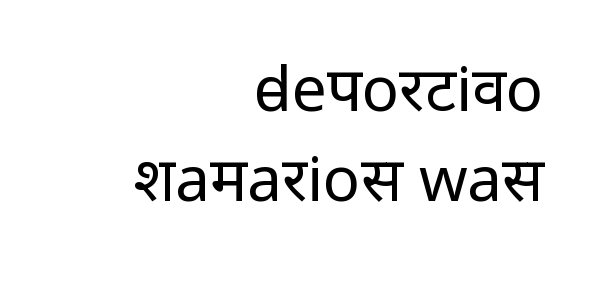
Characters follow at the spacing the type designer built in. This sample keeps an unexceptional amount of space between lines. The font family rendered here belongs to the sans-serif group. A quiet, ordinary-to-light weight characterises the typeface. The foot of each line stays bare and open. Is the block centered? No — it sits flush against the right margin.
